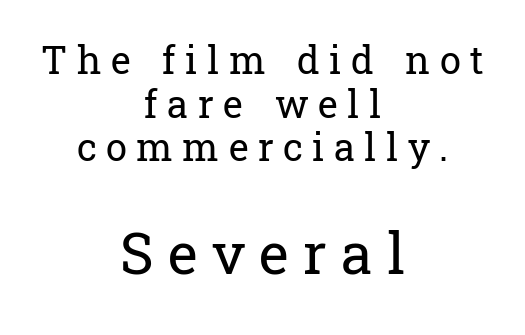
Q: Is the text bold? A: No.
Q: Is the text italic (slanted)? A: No, it is upright.
Q: Is the typeface a serif or a sans-serif typeface? A: Serif.
Q: Is the text underlined? A: No.
Q: How is the paragraph aligned? A: Centered.
Q: Is the spacing between letters normal or unusually wide? A: Unusually wide.
Q: Is the spacing between lines tight, normal or loose? A: Tight.
Q: Which block of text is set in a larger size, the first (top) or the second (bottom)? A: The second (bottom) one.
Q: Width (condensed, normal, or wide)? A: Normal.
Q: Stroke contrast? A: Low.
Q: x-height? A: Medium.
Q: Monospaced? A: No.
